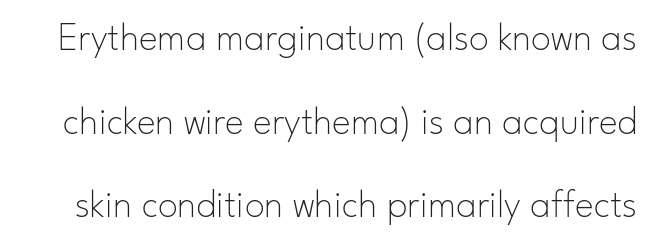
Q: Is the text bold? A: No.
Q: Is the text italic (slanted)? A: No, it is upright.
Q: Is the typeface a serif or a sans-serif typeface? A: Sans-serif.
Q: Is the text underlined? A: No.
Q: Is the spacing between letters normal or unusually wide? A: Normal.
Q: Is the spacing between lines tight, normal or loose? A: Loose.
Q: Width (condensed, normal, or wide)? A: Normal.
Q: Stroke contrast? A: Low.
Q: x-height? A: Small.
Q: Monospaced? A: No.
